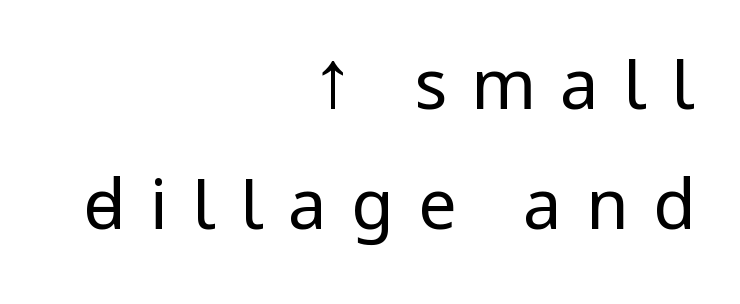
{"serif": "no", "italic": "no", "bold": "no", "weight": "regular", "width": "condensed", "stroke_contrast": "low", "x_height": "large", "monospaced": "no", "underline": "no", "align": "right", "line_spacing_ratio": 1.74, "letter_spacing": "wide", "letter_spacing_em": 0.35, "glyph_px": 69}
